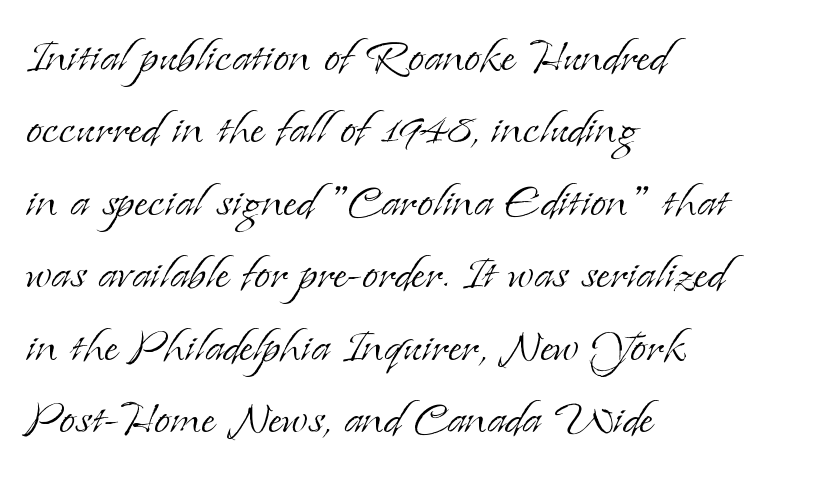
Vertically, the passage feels balanced, rows spaced as you'd expect. This is serif lettering, the kind often seen in printed books. Type without underlining. There is no visible air inserted between adjacent glyphs. The compositor pushed each line to the left boundary.
